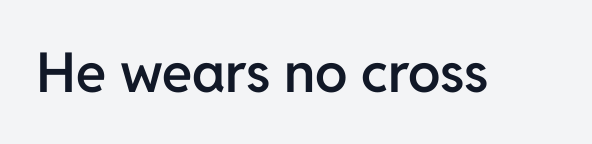
The image shows 55 px semibold sans-serif type, upright; set normal letter spacing, not underlined; low stroke contrast and a medium x-height.
